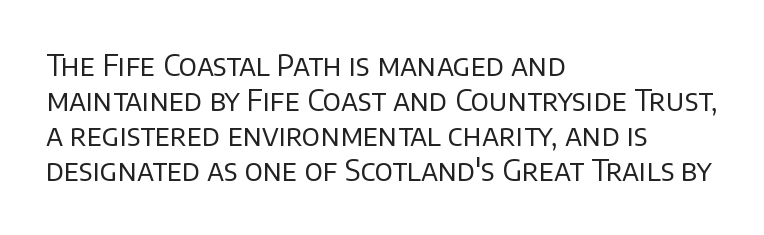
{"serif": "no", "italic": "no", "bold": "no", "weight": "regular", "width": "normal", "stroke_contrast": "low", "x_height": "large", "monospaced": "no", "underline": "no", "align": "left", "line_spacing_ratio": 1.21, "letter_spacing": "normal", "letter_spacing_em": 0.0, "glyph_px": 29}
